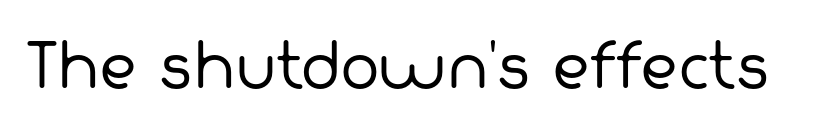
{"serif": "no", "bold": "no", "weight": "regular", "width": "normal", "stroke_contrast": "low", "x_height": "medium", "monospaced": "no", "underline": "no", "letter_spacing": "normal", "letter_spacing_em": 0.0, "glyph_px": 59}
